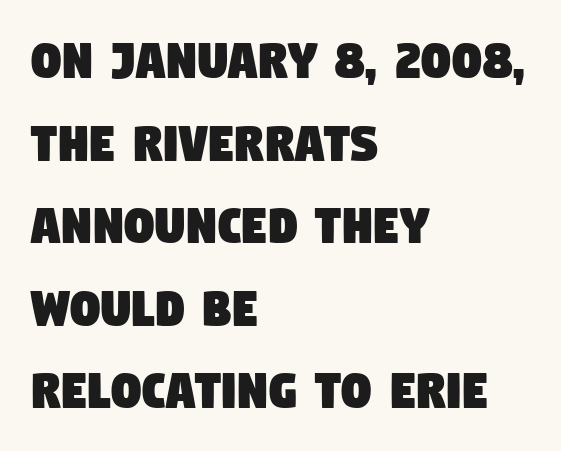
The image shows 59 px condensed sans-serif type; set left-aligned, normal line spacing (1.4x), normal letter spacing, not underlined; low stroke contrast and a large x-height.
